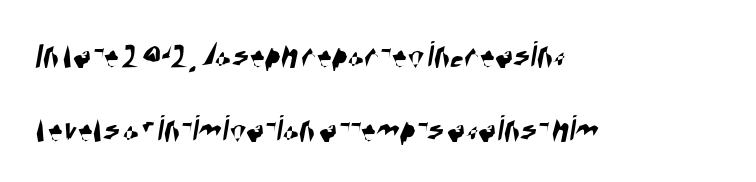
A great deal of white space separates one row of letters from the next. One-word summary of the alignment: left. Any mark beneath the type? The region is blank. Caption: standard tracking, unaltered. You can tell from the bare stems that sans-serif type was used. The letters advance in unequal steps, a hallmark of proportional type.
